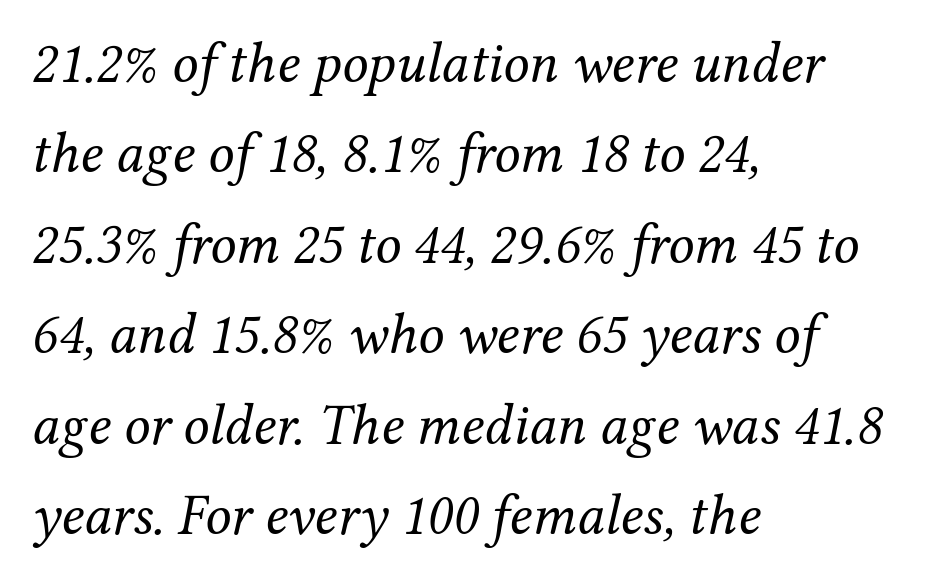
Q: Is the text bold? A: No.
Q: Is the text italic (slanted)? A: Yes, it leans right by about 12 degrees.
Q: Is the typeface a serif or a sans-serif typeface? A: Serif.
Q: Is the text underlined? A: No.
Q: How is the paragraph aligned? A: Left-aligned.
Q: Is the spacing between letters normal or unusually wide? A: Normal.
Q: Is the spacing between lines tight, normal or loose? A: Normal.
Q: Width (condensed, normal, or wide)? A: Normal.
Q: Stroke contrast? A: Medium.
Q: x-height? A: Medium.
Q: Monospaced? A: No.
